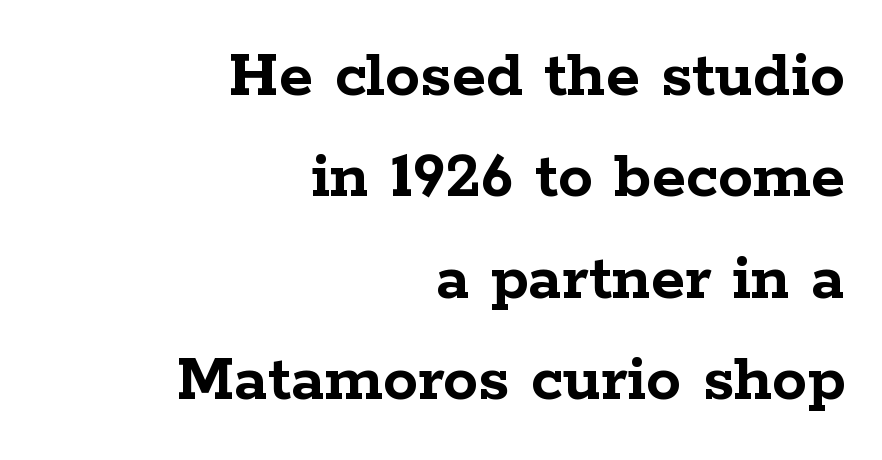
The image shows 70 px semibold, wide serif type, upright; set right-aligned, normal line spacing (1.45x), normal letter spacing, not underlined; low stroke contrast and a medium x-height.
